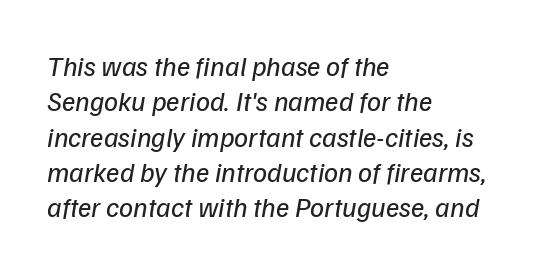
The image shows 28 px regular-weight type, italic (leaning right); set left-aligned, normal line spacing (1.26x), normal letter spacing, not underlined; low stroke contrast and a medium x-height.
